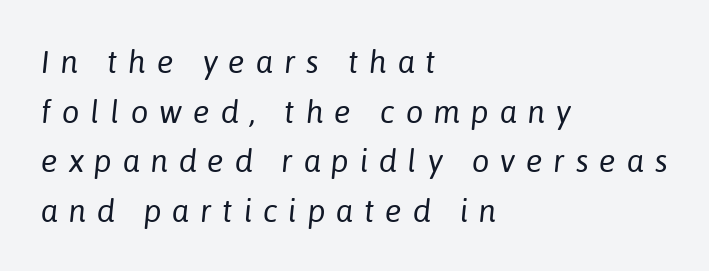
Q: Is the text bold? A: No.
Q: Is the text italic (slanted)? A: Yes, it leans right by about 6 degrees.
Q: Is the text underlined? A: No.
Q: How is the paragraph aligned? A: Left-aligned.
Q: Is the spacing between letters normal or unusually wide? A: Unusually wide.
Q: Is the spacing between lines tight, normal or loose? A: Normal.
Q: Width (condensed, normal, or wide)? A: Normal.
Q: Stroke contrast? A: Low.
Q: x-height? A: Medium.
Q: Monospaced? A: No.
